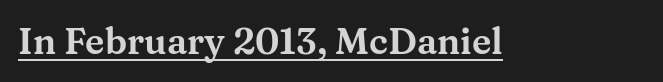
{"serif": "yes", "italic": "no", "width": "wide", "stroke_contrast": "medium", "x_height": "medium", "monospaced": "no", "underline": "yes", "letter_spacing": "normal", "letter_spacing_em": 0.0, "glyph_px": 36}
